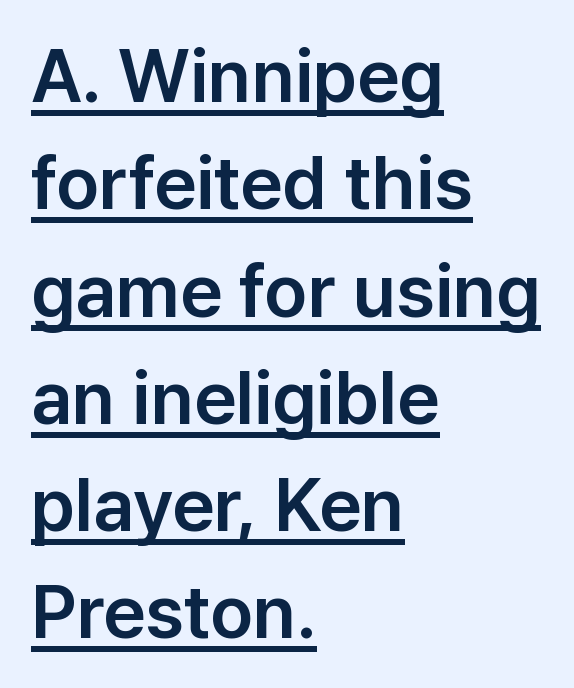
{"serif": "no", "italic": "no", "width": "normal", "stroke_contrast": "low", "x_height": "medium", "monospaced": "no", "underline": "yes", "align": "left", "line_spacing": "normal", "line_spacing_ratio": 1.45, "letter_spacing": "normal", "letter_spacing_em": 0.0, "glyph_px": 74}
